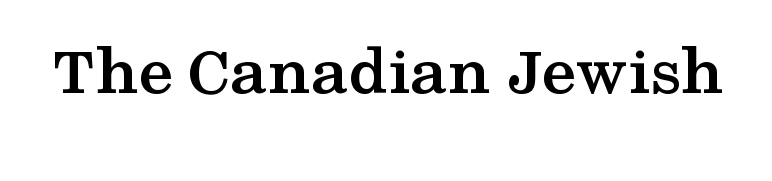
Notice how the stems are strictly vertical — no italics here. Spacing verdict: proportional, widths tailored to each character. Stroke thickness is high; the sample reads as a true bold. Type style note: has serifs. Descenders are the only things crossing below the line. Letter spacing: default.
